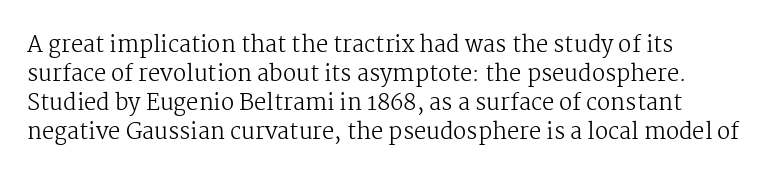
Q: Is the text bold? A: No.
Q: Is the text italic (slanted)? A: No, it is upright.
Q: Is the text underlined? A: No.
Q: How is the paragraph aligned? A: Left-aligned.
Q: Is the spacing between letters normal or unusually wide? A: Normal.
Q: Is the spacing between lines tight, normal or loose? A: Normal.
